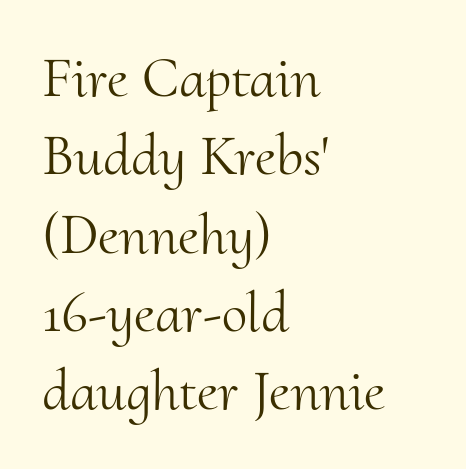
Q: Is the text bold? A: No.
Q: Is the text italic (slanted)? A: No, it is upright.
Q: Is the typeface a serif or a sans-serif typeface? A: Serif.
Q: Is the text underlined? A: No.
Q: How is the paragraph aligned? A: Left-aligned.
Q: Is the spacing between letters normal or unusually wide? A: Normal.
Q: Is the spacing between lines tight, normal or loose? A: Normal.
Q: Width (condensed, normal, or wide)? A: Normal.
Q: Stroke contrast? A: Medium.
Q: x-height? A: Small.
Q: Monospaced? A: No.
